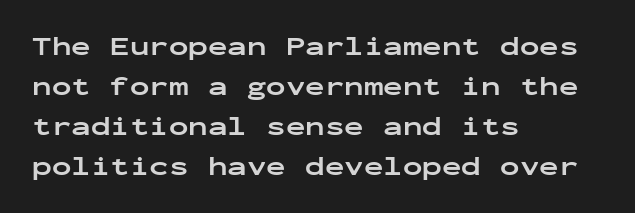
The letterforms sit shoulder to shoulder at normal distance. If you measured baseline to baseline, you'd find a middling distance. The specimen omits any rule beneath the text block's lines. These lines stack with their left ends in a neat column.
